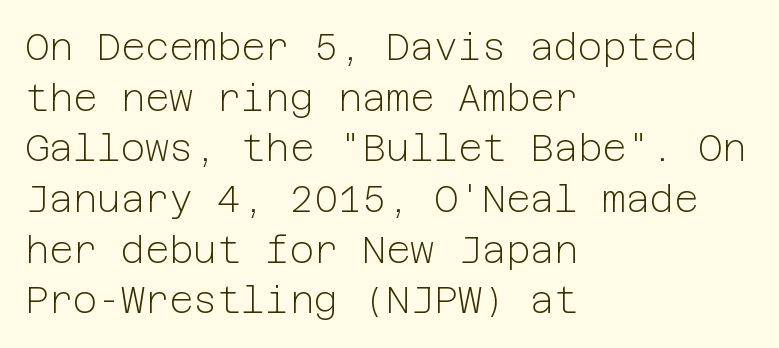
Q: Is the text bold? A: No.
Q: Is the text italic (slanted)? A: No, it is upright.
Q: Is the typeface a serif or a sans-serif typeface? A: Sans-serif.
Q: Is the text underlined? A: No.
Q: How is the paragraph aligned? A: Left-aligned.
Q: Is the spacing between letters normal or unusually wide? A: Normal.
Q: Is the spacing between lines tight, normal or loose? A: Normal.
Q: Width (condensed, normal, or wide)? A: Normal.
Q: Stroke contrast? A: Low.
Q: x-height? A: Medium.
